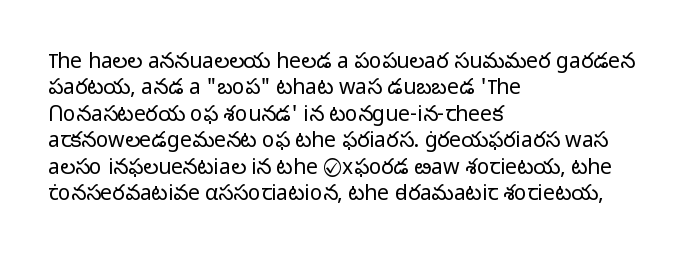
The rendering uses a moderate line-height, typical for paragraphs. Only glyphs here, with clear space below each row. The passage is arranged the way most books set body copy — flush left. Spacing between characters is what you'd get straight out of the box.
